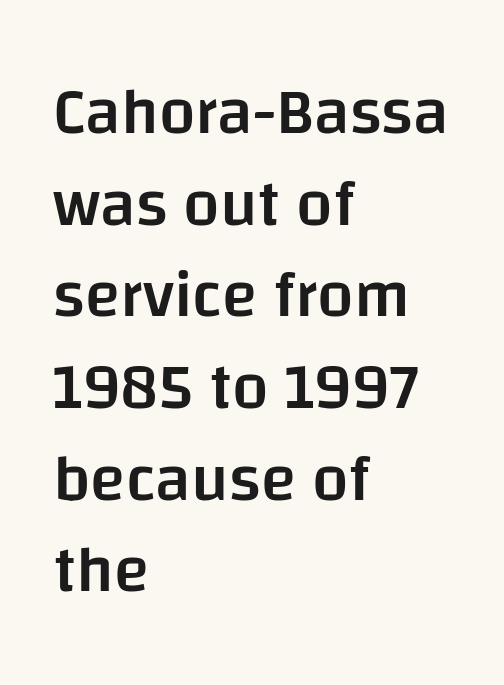
Q: Is the text bold? A: Semi-bold.
Q: Is the text italic (slanted)? A: No, it is upright.
Q: Is the typeface a serif or a sans-serif typeface? A: Sans-serif.
Q: Is the text underlined? A: No.
Q: How is the paragraph aligned? A: Left-aligned.
Q: Is the spacing between letters normal or unusually wide? A: Normal.
Q: Is the spacing between lines tight, normal or loose? A: Normal.
Q: Width (condensed, normal, or wide)? A: Normal.
Q: Stroke contrast? A: Low.
Q: x-height? A: Large.
Q: Monospaced? A: No.
